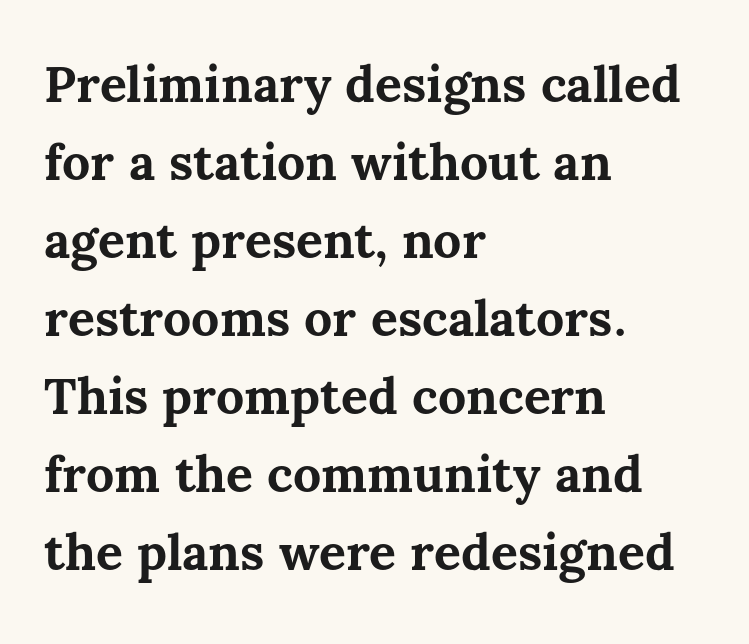
The image shows 50 px bold type, upright; set left-aligned, normal line spacing (1.56x), normal letter spacing, not underlined; medium stroke contrast and a medium x-height.
